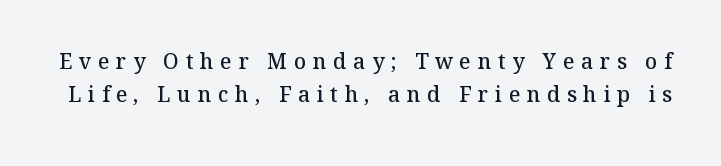
The image shows 21 px text type, upright; set normal line spacing (1.57x), unusually wide letter spacing (+0.32 em), not underlined.
